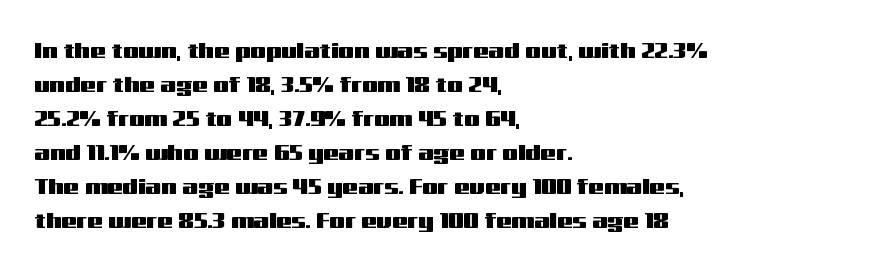
The image shows 22 px text type, upright; set left-aligned, normal line spacing (1.55x), normal letter spacing, not underlined.
